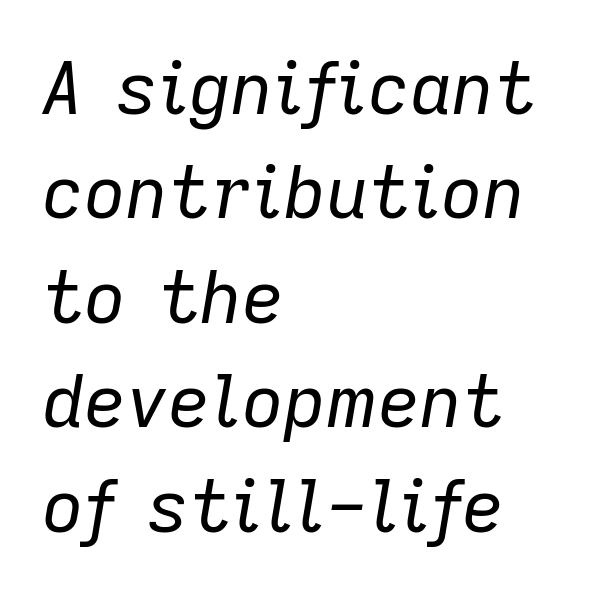
{"italic": "yes", "lean": "right", "slant_degrees": 9, "bold": "no", "weight": "regular", "width": "normal", "stroke_contrast": "low", "x_height": "medium", "monospaced": "no", "underline": "no", "align": "left", "line_spacing": "normal", "line_spacing_ratio": 1.43, "letter_spacing": "normal", "letter_spacing_em": 0.0, "glyph_px": 73}
